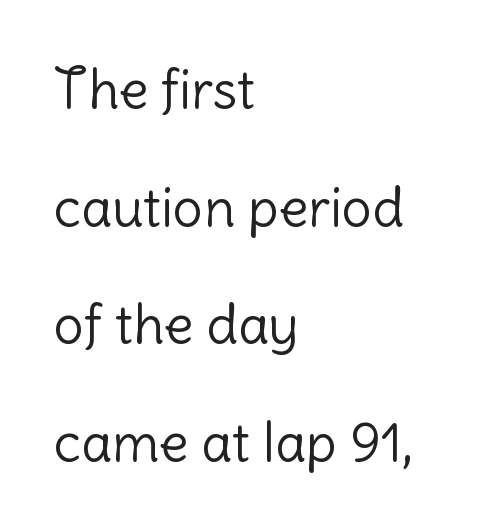
The image shows 54 px light sans-serif type, upright; set left-aligned, loose line spacing (2.18x), normal letter spacing, not underlined; low stroke contrast and a medium x-height.
